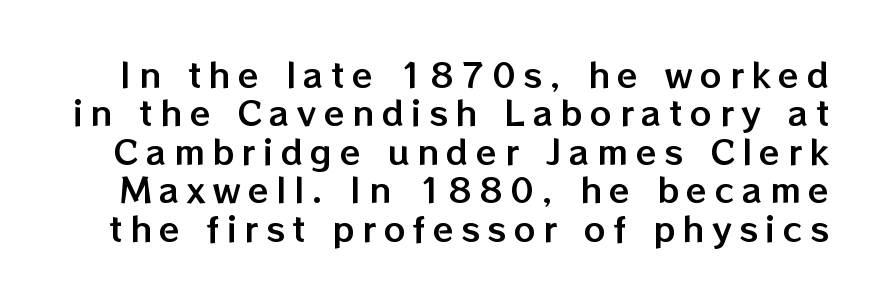
{"italic": "no", "width": "normal", "stroke_contrast": "low", "x_height": "medium", "monospaced": "no", "underline": "no", "line_spacing": "tight", "line_spacing_ratio": 1.13, "letter_spacing": "wide", "letter_spacing_em": 0.22, "glyph_px": 34}
